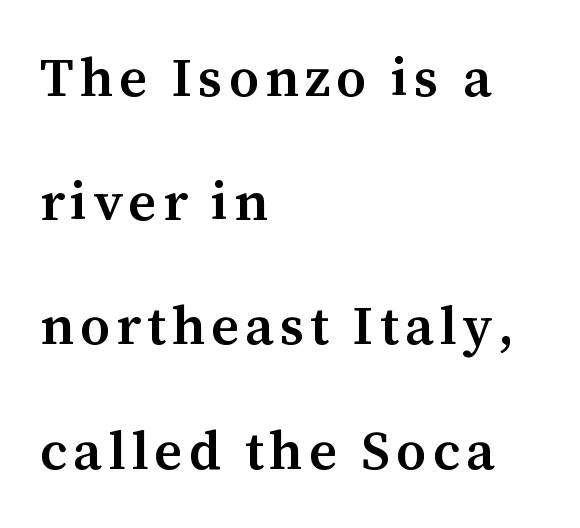
Q: Is the text bold? A: Semi-bold.
Q: Is the text italic (slanted)? A: No, it is upright.
Q: Is the typeface a serif or a sans-serif typeface? A: Serif.
Q: Is the text underlined? A: No.
Q: How is the paragraph aligned? A: Left-aligned.
Q: Is the spacing between lines tight, normal or loose? A: Loose.
Q: Width (condensed, normal, or wide)? A: Normal.
Q: Stroke contrast? A: Medium.
Q: x-height? A: Medium.
Q: Monospaced? A: No.
